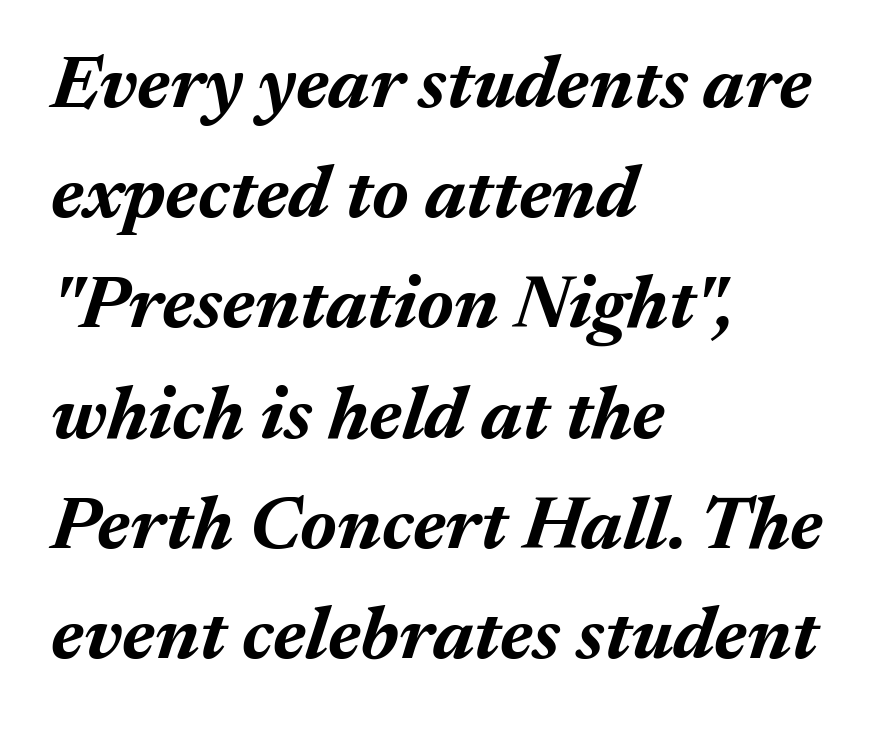
The letters are slanted; this is an italic face. Check the space under the baseline: it is left empty. The sample has been set heavy, in full bold. A student would call this left alignment; a typographer would say flush left, rag right. These lines keep a tight, regular rhythm from letter to letter.
